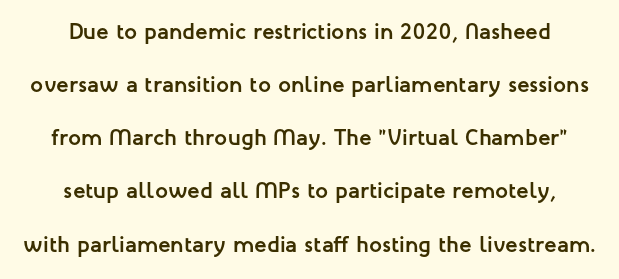
Q: Is the text bold? A: Yes.
Q: Is the text italic (slanted)? A: No, it is upright.
Q: Is the text underlined? A: No.
Q: Is the spacing between letters normal or unusually wide? A: Normal.
Q: Is the spacing between lines tight, normal or loose? A: Loose.
